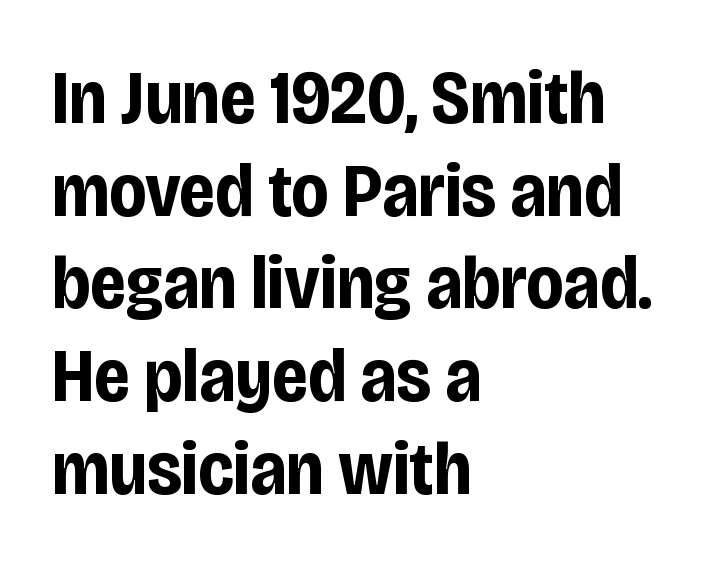
Q: Is the text bold? A: Yes.
Q: Is the text italic (slanted)? A: No, it is upright.
Q: Is the typeface a serif or a sans-serif typeface? A: Sans-serif.
Q: Is the text underlined? A: No.
Q: How is the paragraph aligned? A: Left-aligned.
Q: Is the spacing between letters normal or unusually wide? A: Normal.
Q: Width (condensed, normal, or wide)? A: Condensed.
Q: Stroke contrast? A: Low.
Q: x-height? A: Large.
Q: Monospaced? A: No.
